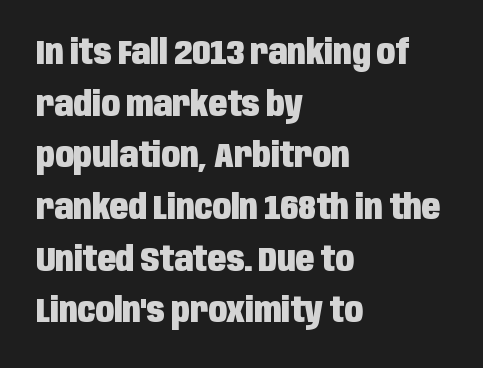
The image shows 34 px heavy, condensed sans-serif type, upright; set left-aligned, normal line spacing (1.52x), normal letter spacing, not underlined; low stroke contrast and a large x-height.
